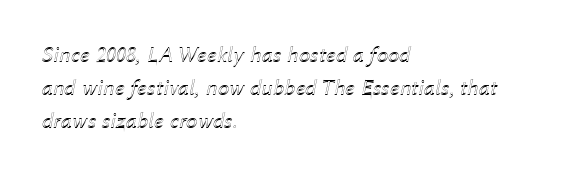
Q: Is the text italic (slanted)? A: Yes, it leans right by about 12 degrees.
Q: Is the text underlined? A: No.
Q: How is the paragraph aligned? A: Left-aligned.
Q: Is the spacing between letters normal or unusually wide? A: Normal.
Q: Is the spacing between lines tight, normal or loose? A: Normal.
